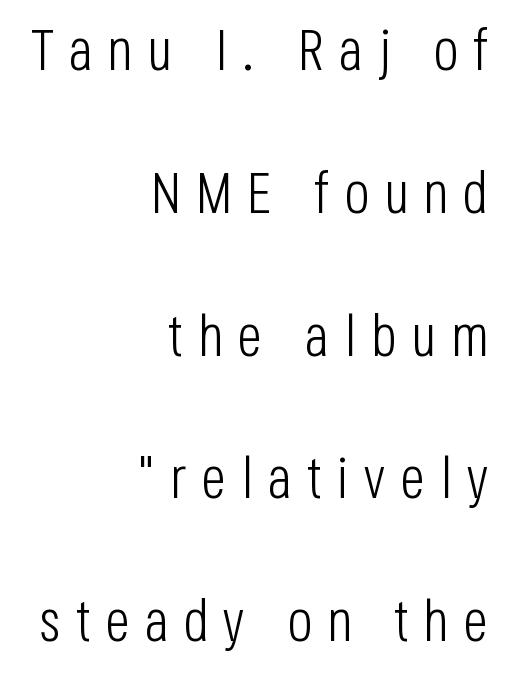
Widely set lines give the paragraph a tall, airy silhouette. Is this a sans? Yes — the strokes have no serifs. Nobody drew a line under any word here. The rag falls on the left side of this text block. A typesetter would call this proportional, since set widths differ per character.
